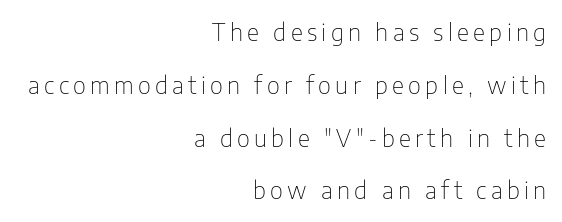
The image shows 24 px text type, upright; set right-aligned, loose line spacing (2.2x), not underlined.
